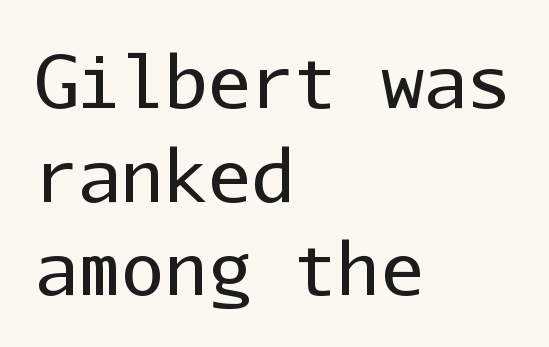
The image shows 72 px regular-weight sans-serif type, upright, monospaced; set left-aligned, normal line spacing (1.3x), normal letter spacing, not underlined; low stroke contrast and a medium x-height.
